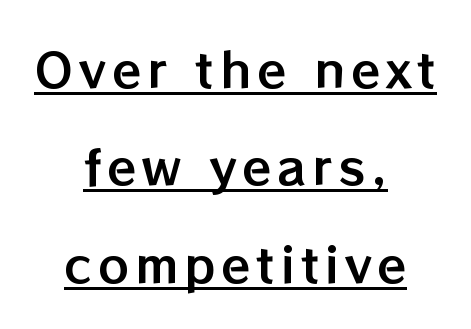
This sample has the flowing, uneven cadence of proportional lettering. The specimen reads as upright at a glance. Neither beginnings nor endings align; midpoints do. Interline gaps are noticeably wide in this sample. Compared with undecorated copy, this sample adds a rule below the words.
